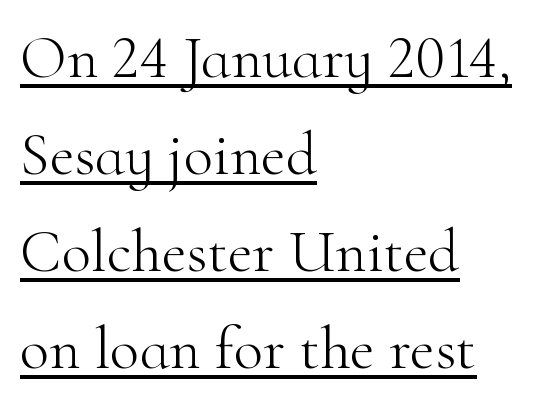
{"serif": "yes", "italic": "no", "bold": "no", "weight": "light", "width": "normal", "stroke_contrast": "high", "x_height": "small", "monospaced": "no", "underline": "yes", "align": "left", "line_spacing": "normal", "line_spacing_ratio": 1.59, "letter_spacing": "normal", "letter_spacing_em": 0.0, "glyph_px": 61}
